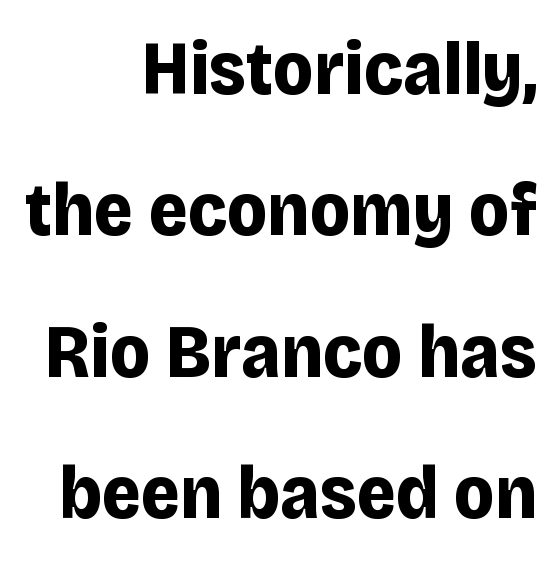
{"serif": "no", "italic": "no", "bold": "yes", "weight": "bold", "width": "normal", "stroke_contrast": "low", "x_height": "large", "monospaced": "no", "underline": "no", "align": "right", "line_spacing_ratio": 1.86, "letter_spacing": "normal", "letter_spacing_em": 0.0, "glyph_px": 76}
